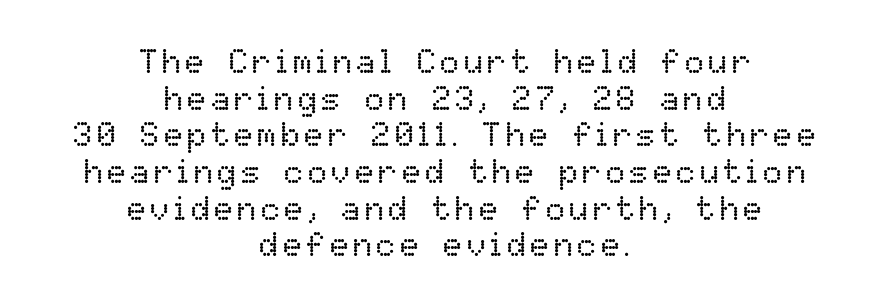
Q: Is the text bold? A: No.
Q: Is the text italic (slanted)? A: No, it is upright.
Q: Is the text underlined? A: No.
Q: How is the paragraph aligned? A: Centered.
Q: Is the spacing between lines tight, normal or loose? A: Tight.
Q: Width (condensed, normal, or wide)? A: Normal.
Q: Stroke contrast? A: Low.
Q: x-height? A: Medium.
Q: Monospaced? A: No.
